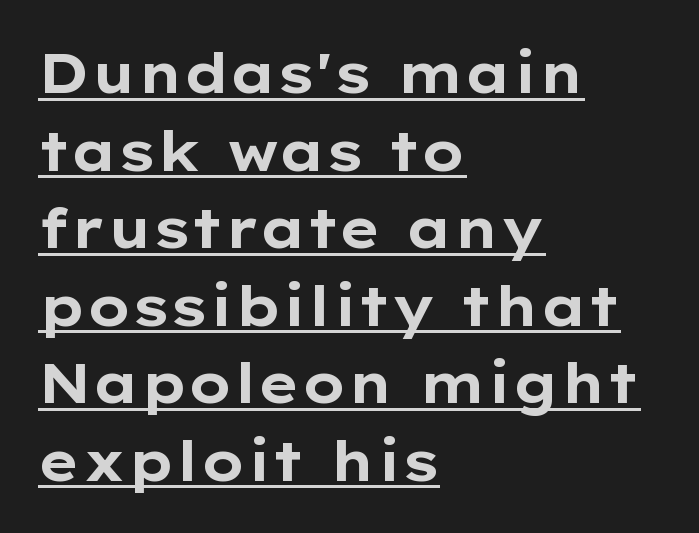
{"serif": "no", "italic": "no", "bold": "yes", "weight": "bold", "width": "wide", "stroke_contrast": "low", "x_height": "medium", "monospaced": "no", "underline": "yes", "align": "left", "line_spacing": "normal", "line_spacing_ratio": 1.41, "letter_spacing": "normal", "letter_spacing_em": 0.0, "glyph_px": 55}
